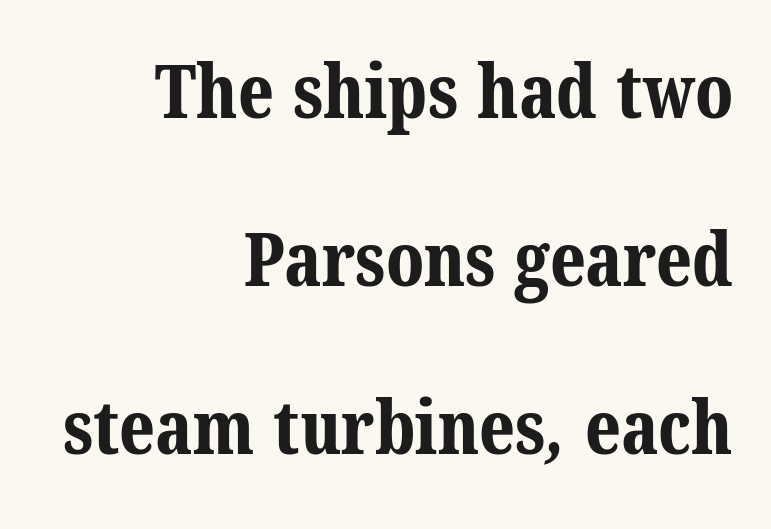
Do the characters align in a grid? No, the font is proportional. Successive baselines arrive slowly, with a big drop between each. Teacher's note: observe the even right margin — that is flush-right alignment. Is the letter spacing exaggerated? No — it looks like the ordinary default. These lines carry a lot of weight — the face is fully bold. The space beneath each line is pristine and unruled.
